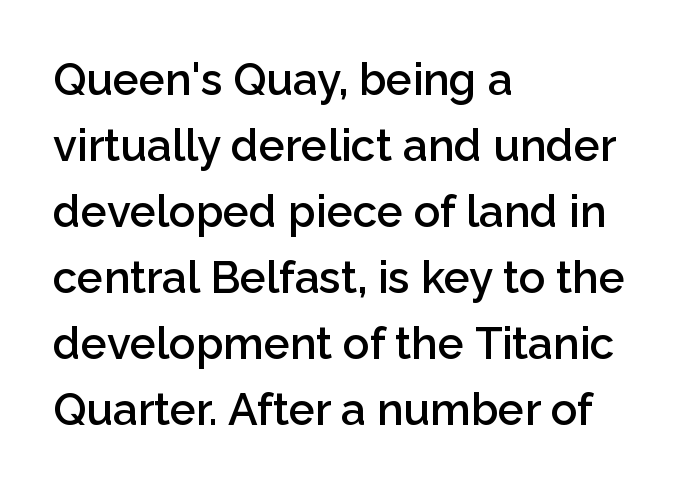
{"serif": "no", "italic": "no", "bold": "semi", "weight": "semibold", "width": "normal", "stroke_contrast": "low", "x_height": "medium", "monospaced": "no", "underline": "no", "align": "left", "line_spacing": "normal", "line_spacing_ratio": 1.5, "letter_spacing": "normal", "letter_spacing_em": 0.0, "glyph_px": 44}
